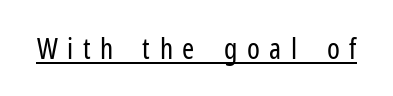
{"serif": "no", "italic": "no", "bold": "no", "weight": "regular", "width": "condensed", "stroke_contrast": "low", "x_height": "medium", "monospaced": "no", "underline": "yes", "letter_spacing": "wide", "letter_spacing_em": 0.33, "glyph_px": 29}
